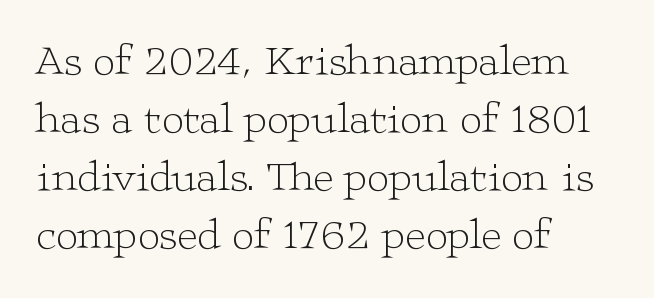
Q: Is the text bold? A: No.
Q: Is the text italic (slanted)? A: No, it is upright.
Q: Is the typeface a serif or a sans-serif typeface? A: Serif.
Q: Is the text underlined? A: No.
Q: How is the paragraph aligned? A: Left-aligned.
Q: Is the spacing between letters normal or unusually wide? A: Normal.
Q: Is the spacing between lines tight, normal or loose? A: Normal.
Q: Width (condensed, normal, or wide)? A: Wide.
Q: Stroke contrast? A: Low.
Q: x-height? A: Medium.
Q: Monospaced? A: No.
